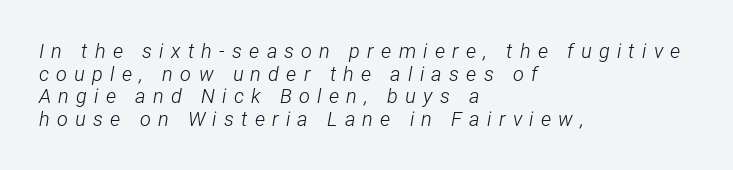
Q: Is the text bold? A: No.
Q: Is the text italic (slanted)? A: Yes, it leans right by about 12 degrees.
Q: Is the text underlined? A: No.
Q: How is the paragraph aligned? A: Left-aligned.
Q: Is the spacing between letters normal or unusually wide? A: Unusually wide.
Q: Is the spacing between lines tight, normal or loose? A: Tight.
